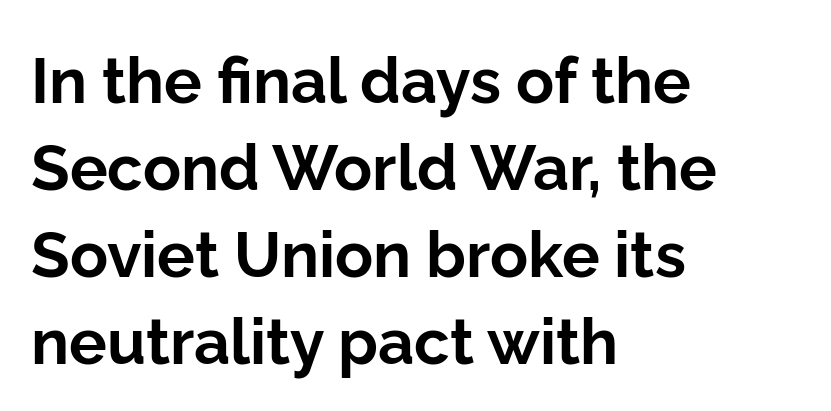
The image shows 63 px bold sans-serif type, upright; set left-aligned, normal line spacing (1.38x), normal letter spacing, not underlined; low stroke contrast and a medium x-height.
